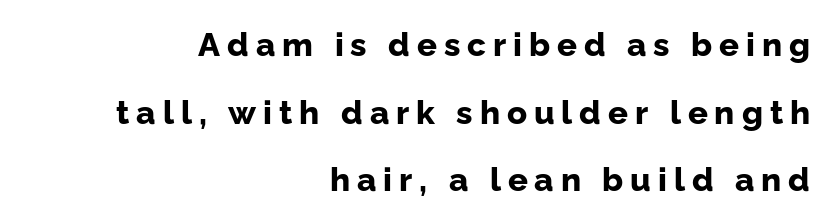
Q: Is the text bold? A: Yes.
Q: Is the text italic (slanted)? A: No, it is upright.
Q: Is the typeface a serif or a sans-serif typeface? A: Sans-serif.
Q: Is the text underlined? A: No.
Q: How is the paragraph aligned? A: Right-aligned.
Q: Is the spacing between letters normal or unusually wide? A: Unusually wide.
Q: Is the spacing between lines tight, normal or loose? A: Loose.
Q: Width (condensed, normal, or wide)? A: Normal.
Q: Stroke contrast? A: Low.
Q: x-height? A: Medium.
Q: Monospaced? A: No.
